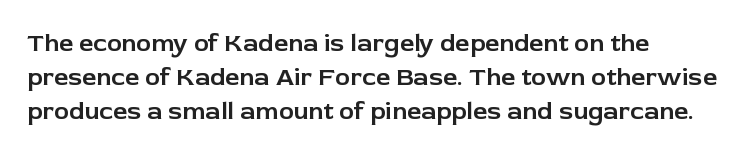
Q: Is the text italic (slanted)? A: No, it is upright.
Q: Is the text underlined? A: No.
Q: How is the paragraph aligned? A: Left-aligned.
Q: Is the spacing between letters normal or unusually wide? A: Normal.
Q: Is the spacing between lines tight, normal or loose? A: Normal.
